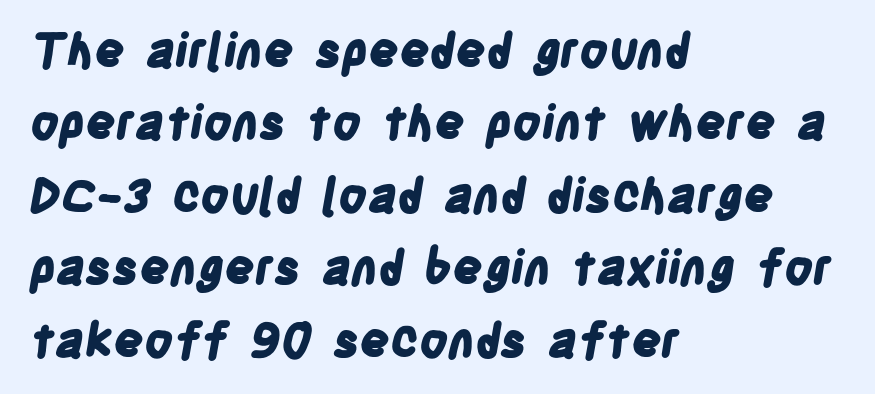
The image shows 47 px bold, condensed sans-serif type; set left-aligned, normal line spacing (1.54x), normal letter spacing, not underlined; low stroke contrast and a large x-height.
